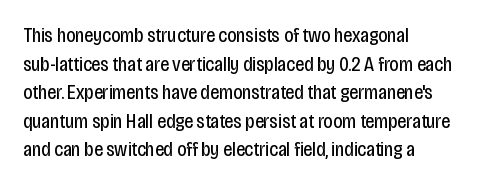
Honestly, the letter spacing is just normal — you wouldn't notice it. Every row of glyphs begins at an identical x-position on the left. The lettering holds an erect, upright posture throughout. A typesetter would call this leading conventional body-copy spacing.
